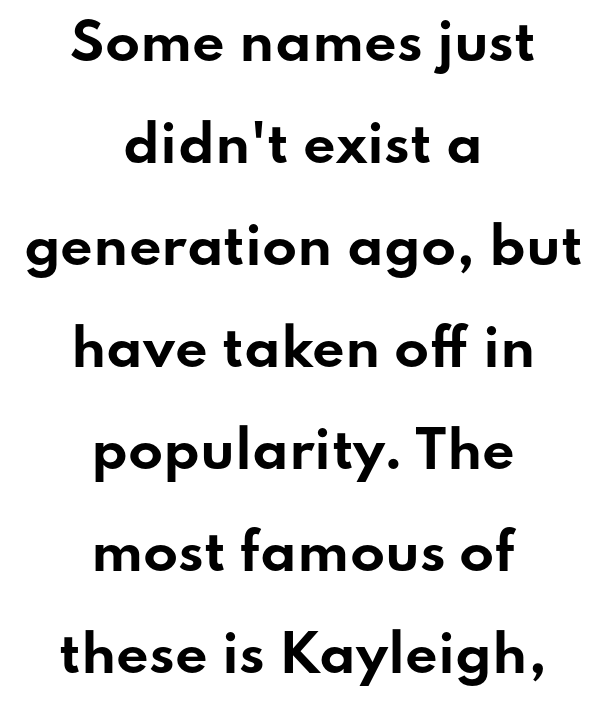
The image shows 51 px bold, wide sans-serif type, upright; set centered, loose line spacing (2.0x), normal letter spacing, not underlined; low stroke contrast and a small x-height.
